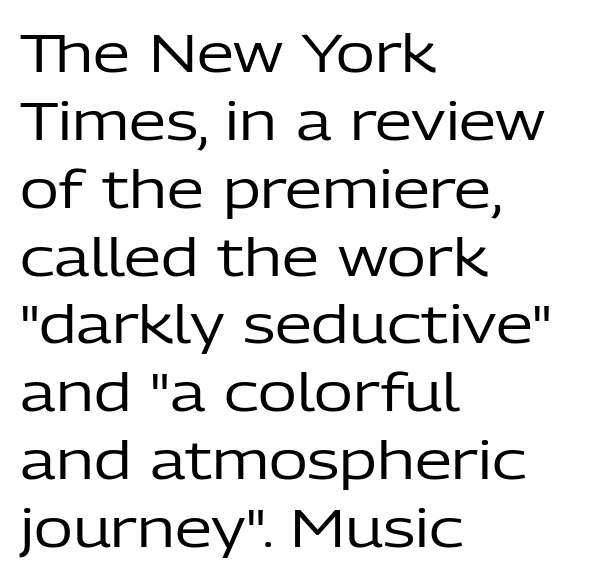
The image shows 53 px regular-weight sans-serif type, upright; set left-aligned, normal line spacing (1.28x), normal letter spacing, not underlined; low stroke contrast and a medium x-height.
